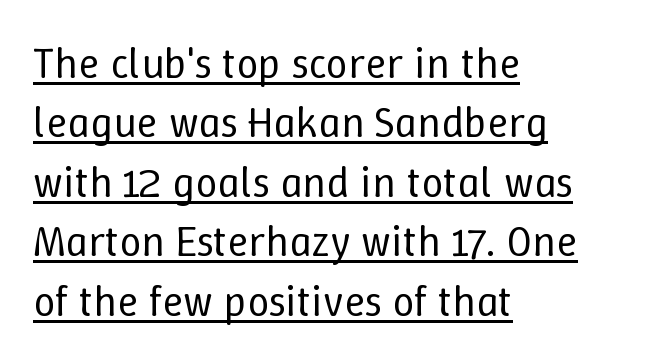
The font's upright variant was chosen for this text. Do the characters align in a grid? No, the font is proportional. Where is the straight margin? On the left. The strokes are not fattened; the text isn't bold. Quick note: underline on. Each new line begins a customary step beneath the previous one.
